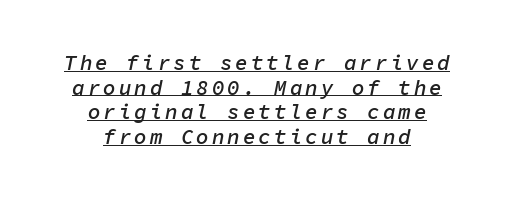
Q: Is the text bold? A: Semi-bold.
Q: Is the text italic (slanted)? A: Yes, it leans right by about 11 degrees.
Q: Is the text underlined? A: Yes.
Q: How is the paragraph aligned? A: Centered.
